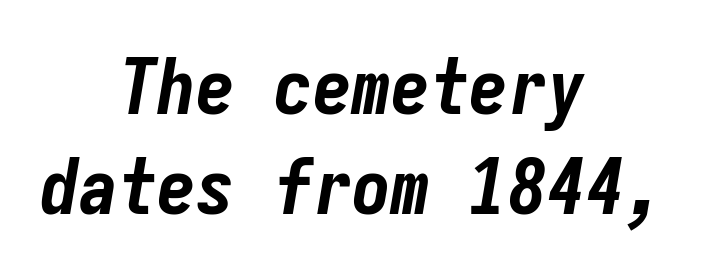
{"italic": "yes", "lean": "right", "slant_degrees": 9, "bold": "yes", "weight": "bold", "width": "condensed", "stroke_contrast": "low", "x_height": "medium", "monospaced": "yes", "underline": "no", "align": "center", "line_spacing": "normal", "line_spacing_ratio": 1.28, "letter_spacing": "normal", "letter_spacing_em": 0.0, "glyph_px": 78}
